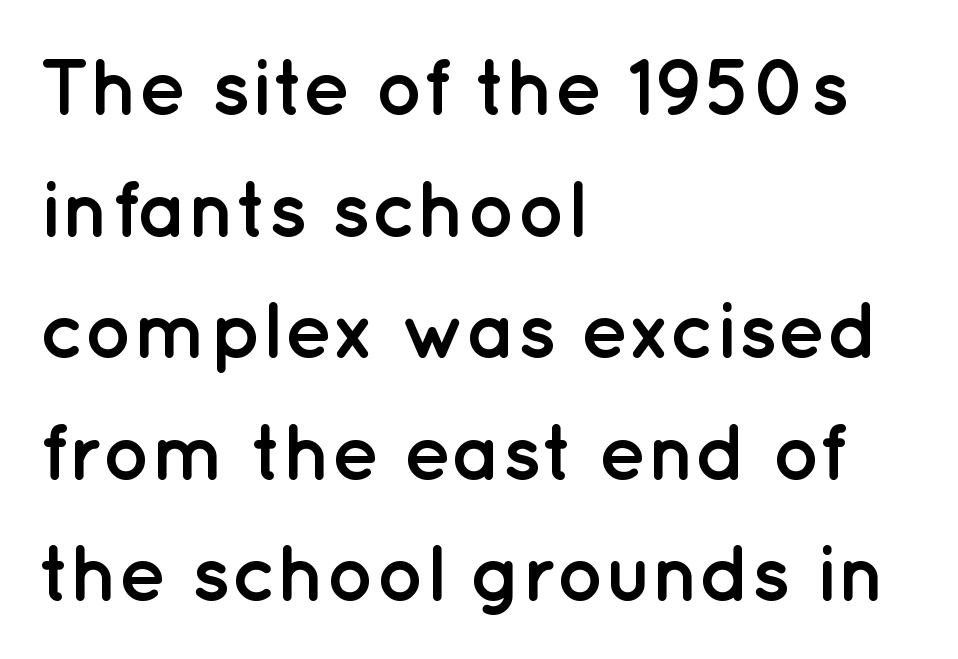
Students, observe: this is what conventionally led text looks like. Caption: standard tracking, unaltered. This sample has the flowing, uneven cadence of proportional lettering. Unlike italic type, these characters show no tilt at all. In CSS terms this would be text-align: left. The space beneath each line is pristine and unruled.
